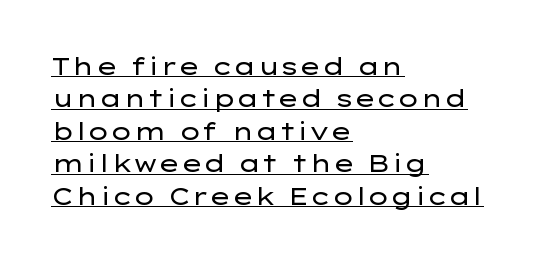
{"italic": "no", "bold": "no", "underline": "yes", "align": "left", "line_spacing": "normal", "line_spacing_ratio": 1.35, "letter_spacing": "normal", "letter_spacing_em": 0.0, "glyph_px": 24}
